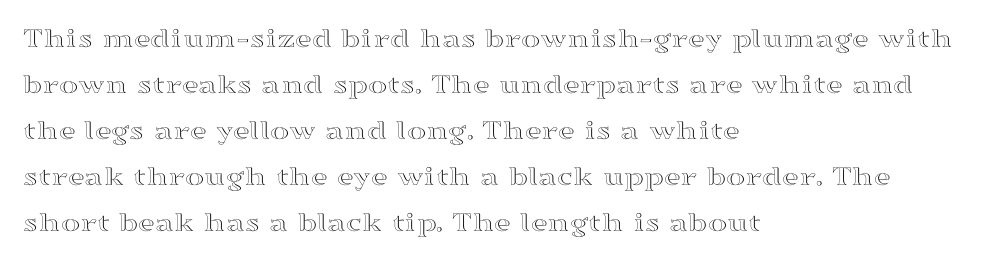
{"italic": "no", "width": "wide", "x_height": "medium", "monospaced": "no", "underline": "no", "align": "left", "line_spacing": "normal", "line_spacing_ratio": 1.59, "letter_spacing": "normal", "letter_spacing_em": 0.0, "glyph_px": 29}
